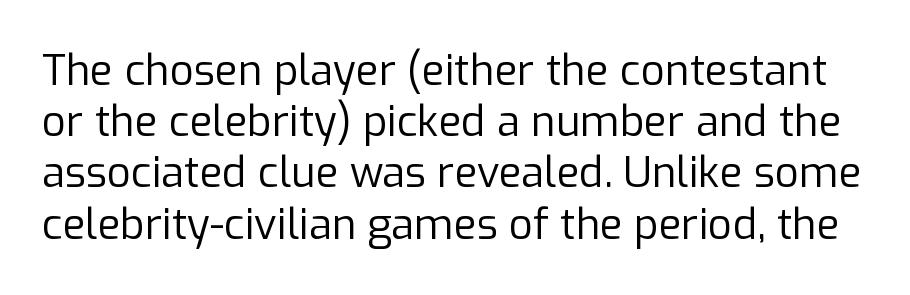
The image shows 42 px regular-weight sans-serif type, upright; set line spacing 1.22x, normal letter spacing, not underlined; low stroke contrast and a medium x-height.
